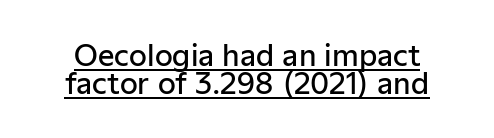
The image shows 29 px semibold sans-serif type, upright; set tight line spacing (0.96x), normal letter spacing, underlined; low stroke contrast and a medium x-height.
